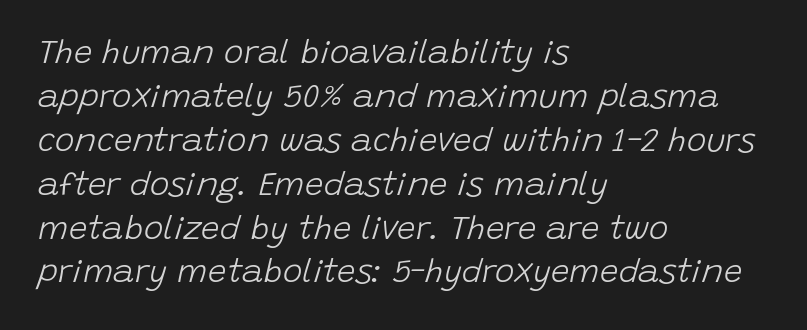
Leftover space on each line is placed entirely after the last word. Notice how descenders clear the ascenders below comfortably — that's standard leading. Check under the words: just untouched page. Look at the tracking — it's just the regular setting, nothing added. Is the type heavy? It reads as light-to-regular instead.
